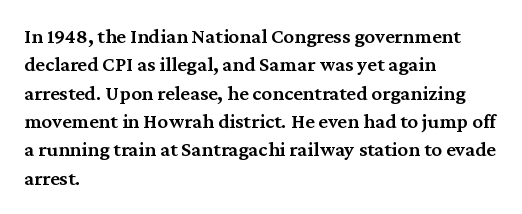
{"italic": "no", "bold": "semi", "underline": "no", "align": "left", "line_spacing": "normal", "line_spacing_ratio": 1.35, "letter_spacing": "normal", "letter_spacing_em": 0.0, "glyph_px": 21}
